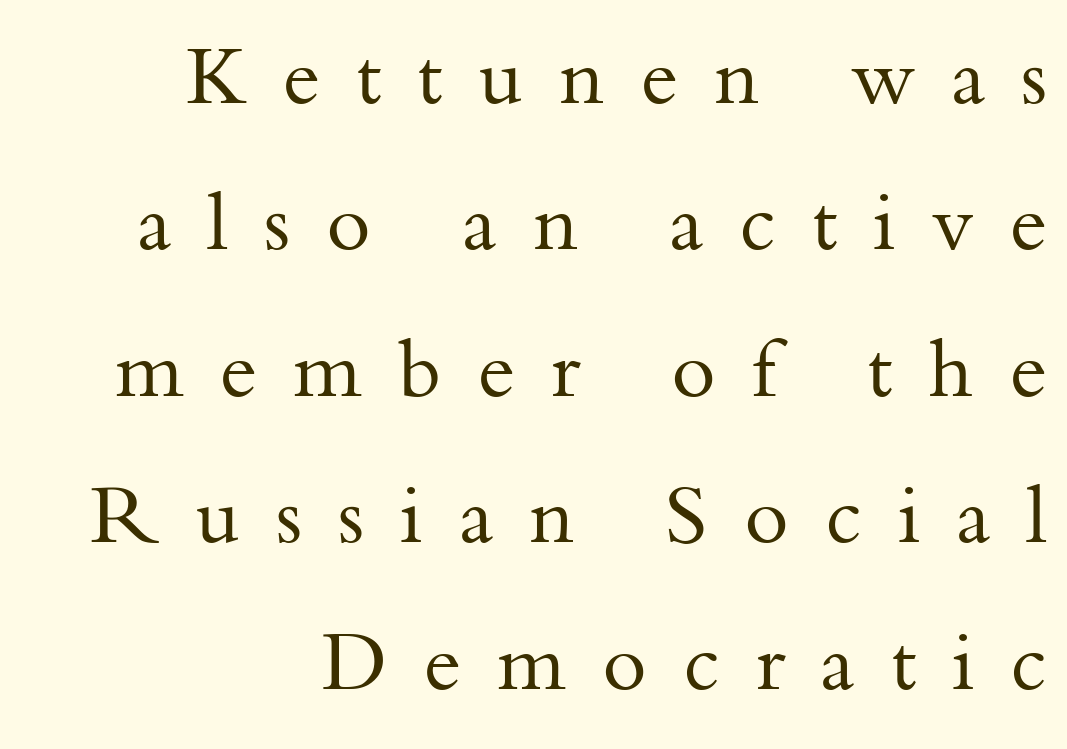
The image shows 80 px regular-weight serif type, upright; set right-aligned, line spacing 1.83x, unusually wide letter spacing (+0.45 em), not underlined; medium stroke contrast and a small x-height.
